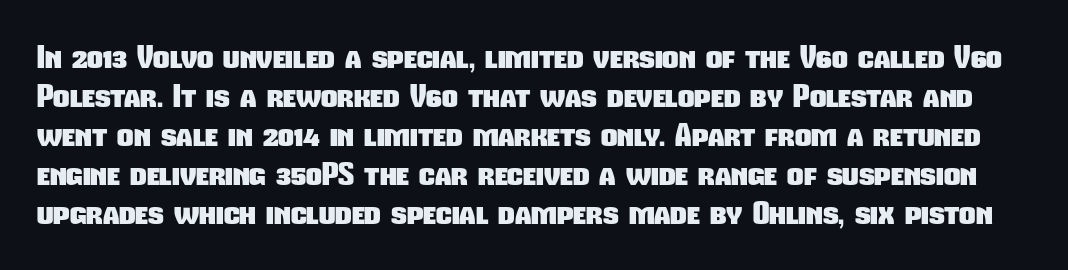
Q: Is the text bold? A: Yes.
Q: Is the typeface a serif or a sans-serif typeface? A: Sans-serif.
Q: Is the text underlined? A: No.
Q: Is the spacing between letters normal or unusually wide? A: Normal.
Q: Width (condensed, normal, or wide)? A: Condensed.
Q: Stroke contrast? A: Low.
Q: x-height? A: Medium.
Q: Monospaced? A: No.
